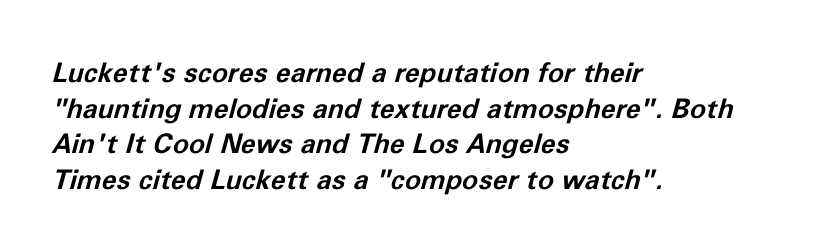
Q: Is the text bold? A: Yes.
Q: Is the text italic (slanted)? A: Yes, it leans right by about 11 degrees.
Q: Is the text underlined? A: No.
Q: How is the paragraph aligned? A: Left-aligned.
Q: Is the spacing between letters normal or unusually wide? A: Normal.
Q: Is the spacing between lines tight, normal or loose? A: Normal.
